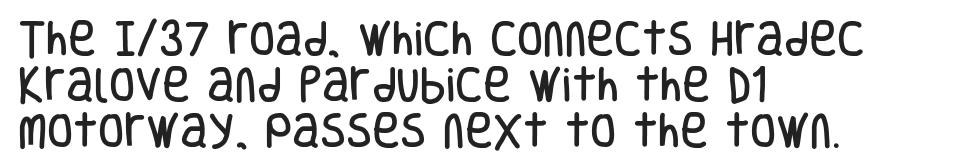
{"serif": "no", "italic": "no", "width": "condensed", "stroke_contrast": "low", "x_height": "large", "monospaced": "no", "underline": "no", "align": "left", "line_spacing_ratio": 1.21, "letter_spacing": "normal", "letter_spacing_em": 0.0, "glyph_px": 38}
